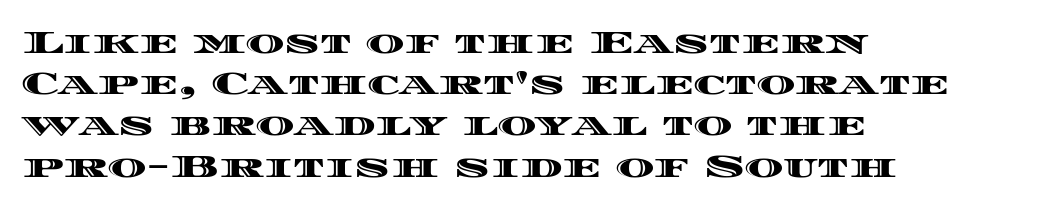
Q: Is the text italic (slanted)? A: No, it is upright.
Q: Is the text underlined? A: No.
Q: How is the paragraph aligned? A: Left-aligned.
Q: Is the spacing between letters normal or unusually wide? A: Normal.
Q: Is the spacing between lines tight, normal or loose? A: Normal.
Q: Width (condensed, normal, or wide)? A: Wide.
Q: x-height? A: Large.
Q: Monospaced? A: No.
